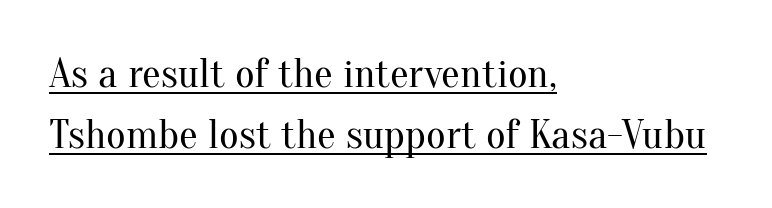
Do the characters align in a grid? No, the font is proportional. You can see a thin bar hugging the bottom of the glyphs. The rendering keeps characters at their native spacing. On a weight scale, this lands at 450 or below.
